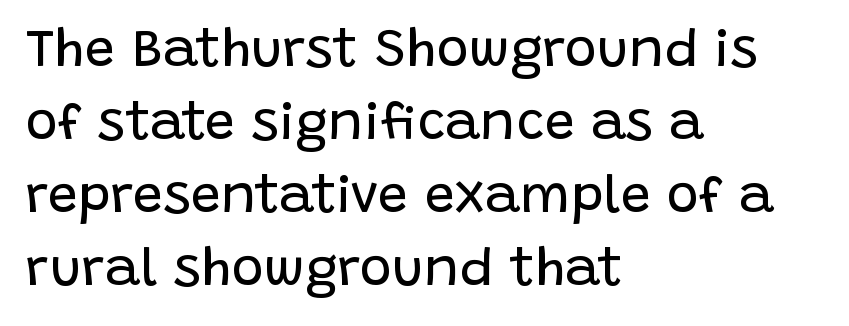
The image shows 54 px regular-weight sans-serif type, upright; set left-aligned, normal line spacing (1.35x), normal letter spacing, not underlined; low stroke contrast and a large x-height.
